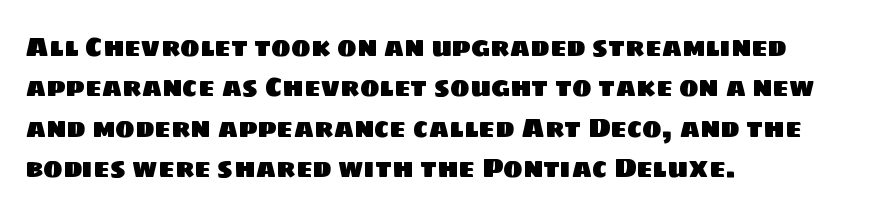
How would I describe the line gaps? Plain and ordinary. Caption: multi-line text, flush left, ragged right. The words here are not underlined. Tracking here is standard; glyphs follow each other at the usual distance.
